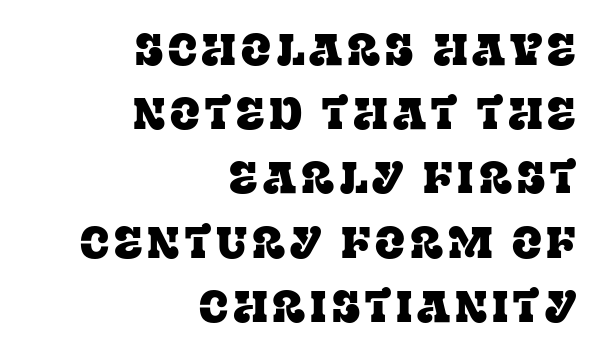
Where is the straight margin? On the right. The passage shown is not underscored anywhere. Evenly set lines give the paragraph a standard silhouette. Character widths vary here, with narrow letters taking less room than wide ones. Observe the serifs anchoring each vertical stroke in this sample.
